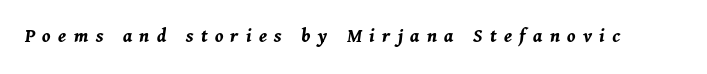
{"italic": "yes", "lean": "right", "slant_degrees": 11, "bold": "yes", "underline": "no", "letter_spacing": "wide", "letter_spacing_em": 0.37, "glyph_px": 20}
